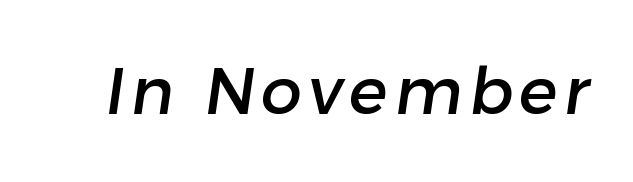
The passage shown is typed in a proportional face where columns would drift. Unmarked baselines from the first word to the last. A typesetter would label this face a sans.
